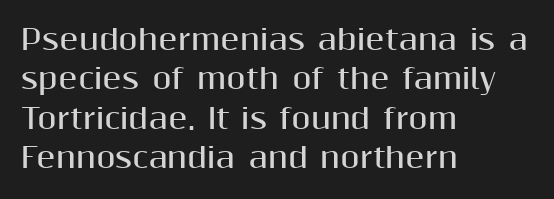
{"serif": "no", "italic": "no", "bold": "yes", "weight": "bold", "width": "normal", "stroke_contrast": "medium", "x_height": "medium", "monospaced": "no", "underline": "no", "align": "left", "line_spacing": "normal", "line_spacing_ratio": 1.41, "letter_spacing": "normal", "letter_spacing_em": 0.0, "glyph_px": 28}
